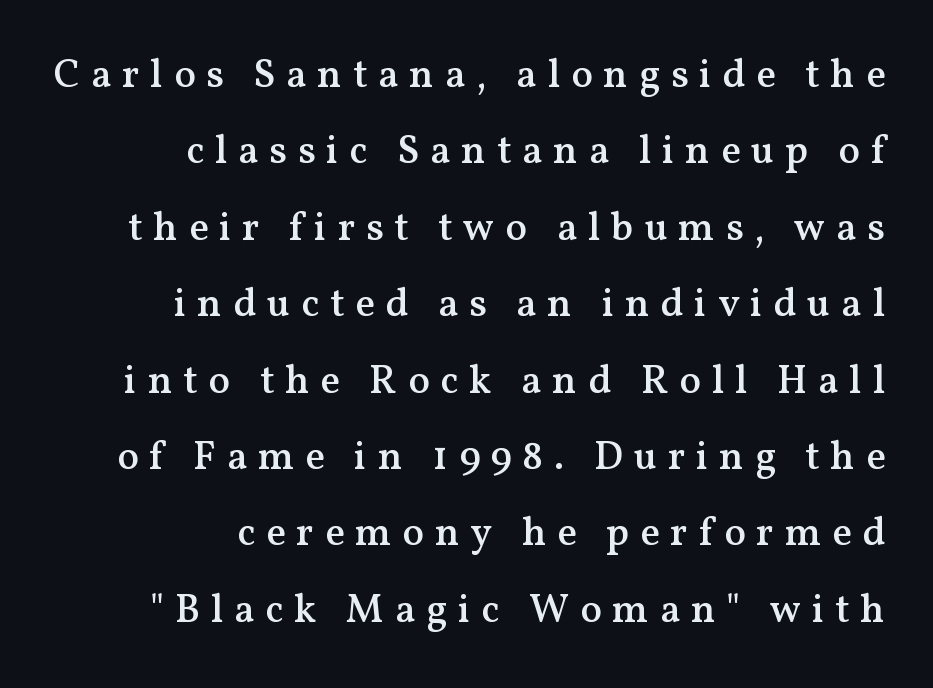
The image shows 40 px semibold serif type, upright; set right-aligned, loose line spacing (1.91x), unusually wide letter spacing (+0.27 em), not underlined; medium stroke contrast and a medium x-height.
